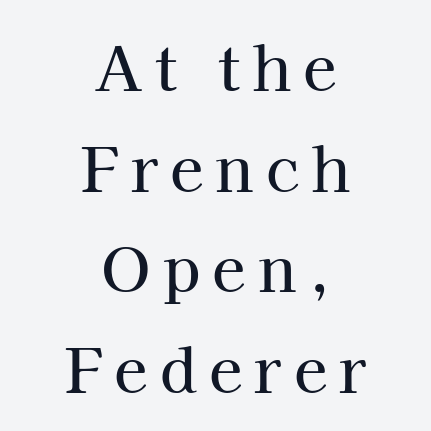
The image shows 61 px serif type, upright; set centered, normal line spacing (1.65x), unusually wide letter spacing (+0.2 em), not underlined; high stroke contrast and a medium x-height.
